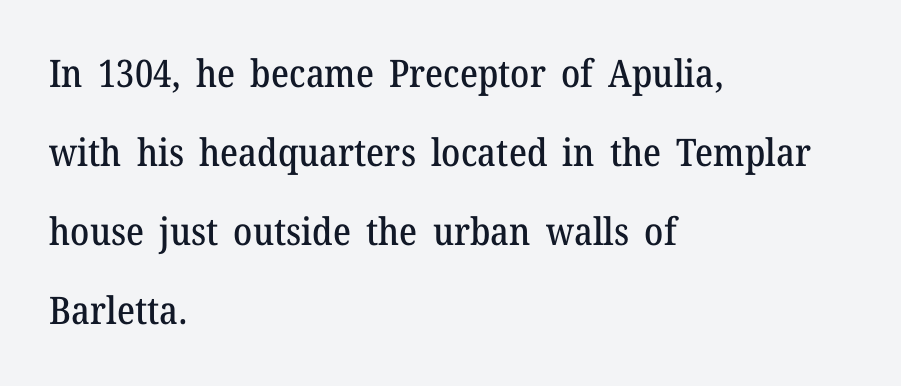
{"serif": "yes", "italic": "no", "width": "normal", "stroke_contrast": "medium", "x_height": "medium", "monospaced": "no", "underline": "no", "align": "left", "line_spacing": "loose", "line_spacing_ratio": 2.08, "letter_spacing": "normal", "letter_spacing_em": 0.0, "glyph_px": 38}
